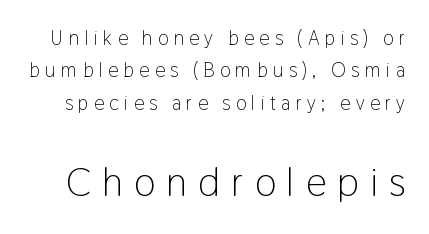
Q: Is the text bold? A: No.
Q: Is the text italic (slanted)? A: No, it is upright.
Q: Is the typeface a serif or a sans-serif typeface? A: Sans-serif.
Q: Is the text underlined? A: No.
Q: Is the spacing between letters normal or unusually wide? A: Unusually wide.
Q: Is the spacing between lines tight, normal or loose? A: Normal.
Q: Which block of text is set in a larger size, the first (top) or the second (bottom)? A: The second (bottom) one.
Q: Width (condensed, normal, or wide)? A: Condensed.
Q: Stroke contrast? A: Low.
Q: x-height? A: Medium.
Q: Monospaced? A: No.
